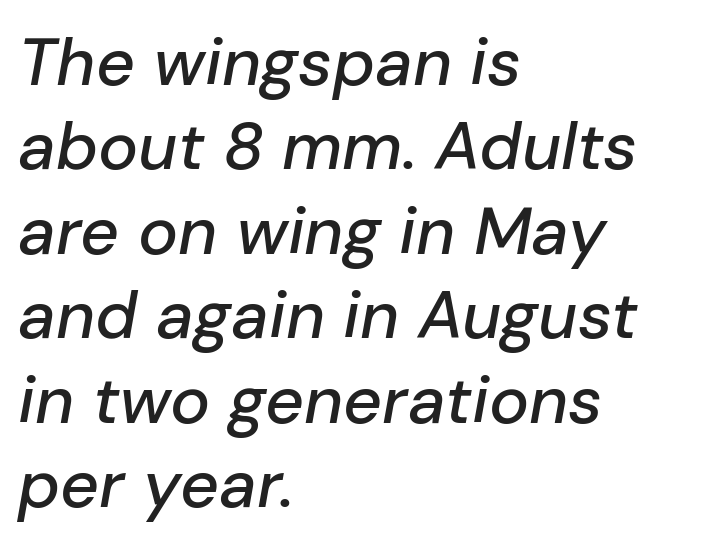
{"italic": "yes", "lean": "right", "slant_degrees": 10, "width": "normal", "stroke_contrast": "low", "x_height": "medium", "monospaced": "no", "underline": "no", "align": "left", "line_spacing": "normal", "line_spacing_ratio": 1.26, "letter_spacing": "normal", "letter_spacing_em": 0.0, "glyph_px": 67}
